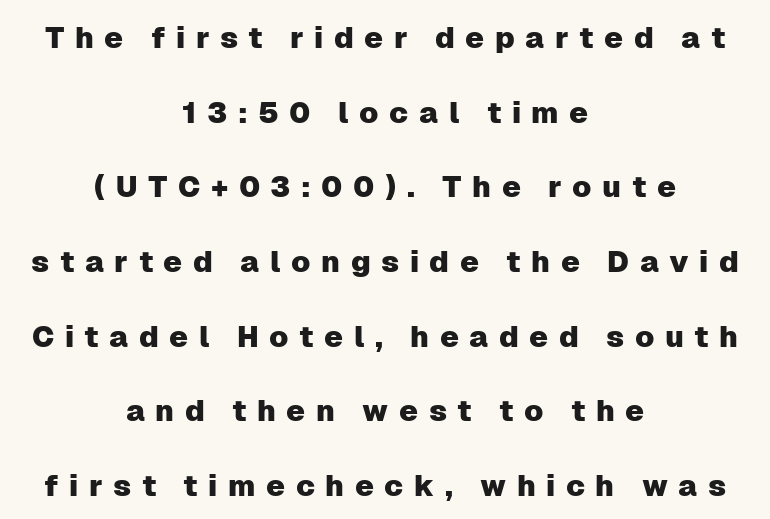
Regarding leading, the lines here are spaced well apart. No feet cap the strokes, marking this as sans-serif type. The paragraph has two soft edges and a firm central axis. This is the regular roman posture of the typeface.
